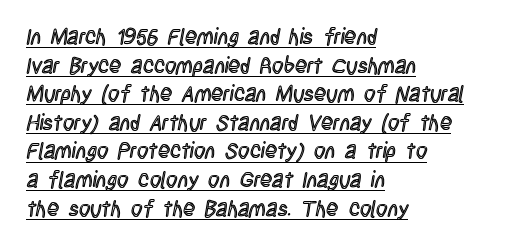
Q: Is the text italic (slanted)? A: Yes.
Q: Is the text underlined? A: Yes.
Q: How is the paragraph aligned? A: Left-aligned.
Q: Is the spacing between letters normal or unusually wide? A: Normal.
Q: Is the spacing between lines tight, normal or loose? A: Normal.
